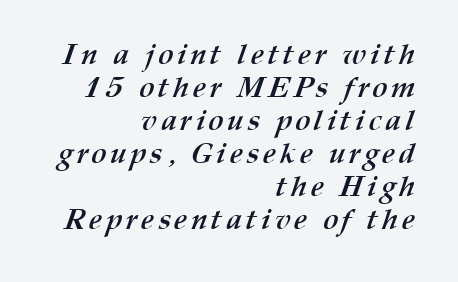
The image shows 29 px semibold type; set right-aligned, tight line spacing (1.14x), not underlined; medium stroke contrast and a medium x-height.
